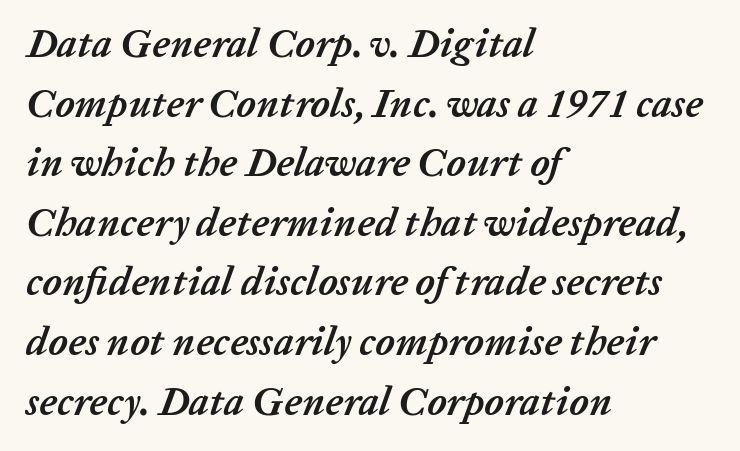
The image shows 40 px semibold type, italic (leaning right); set left-aligned, normal line spacing (1.49x), normal letter spacing, not underlined; low stroke contrast and a medium x-height.
